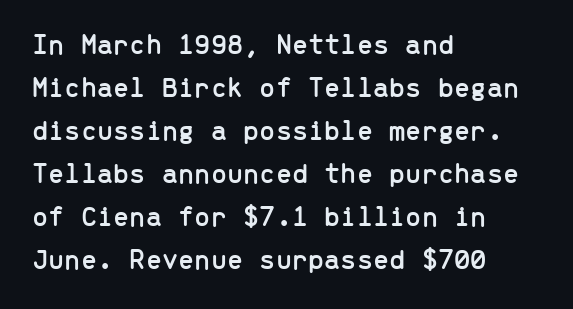
In terms of posture, this sample is upright. The rows are spaced the way most documents space them. The string is rendered with underlining switched off. Is this a fixed-width face? Yes — each glyph sits in an identical cell. The ragged edge is on the right, which tells us the setting is flush left. The rendering shows plain stroke endings on the letterforms — a sans-serif design.
